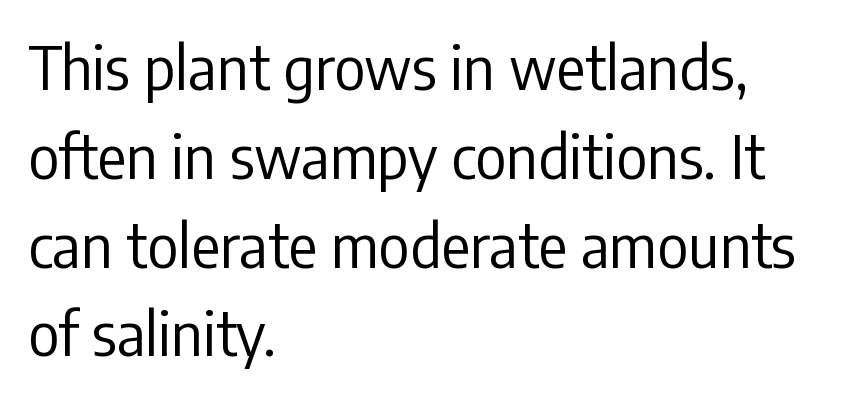
Q: Is the text bold? A: No.
Q: Is the text italic (slanted)? A: No, it is upright.
Q: Is the typeface a serif or a sans-serif typeface? A: Sans-serif.
Q: Is the text underlined? A: No.
Q: How is the paragraph aligned? A: Left-aligned.
Q: Is the spacing between letters normal or unusually wide? A: Normal.
Q: Is the spacing between lines tight, normal or loose? A: Normal.
Q: Width (condensed, normal, or wide)? A: Condensed.
Q: Stroke contrast? A: Low.
Q: x-height? A: Medium.
Q: Monospaced? A: No.
